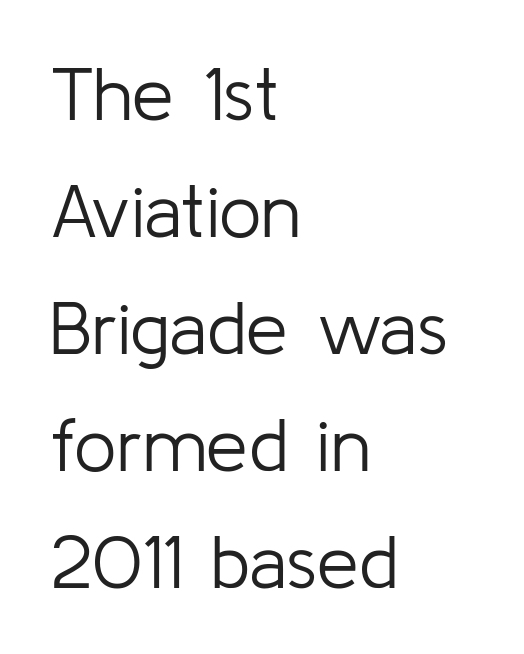
The image shows 75 px light sans-serif type, upright; set left-aligned, normal line spacing (1.56x), normal letter spacing, not underlined; low stroke contrast and a medium x-height.
